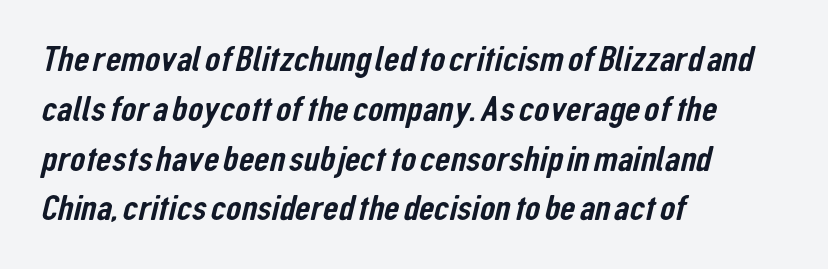
The image shows 38 px condensed sans-serif type; set left-aligned, normal line spacing (1.31x), normal letter spacing, not underlined; low stroke contrast and a medium x-height.
